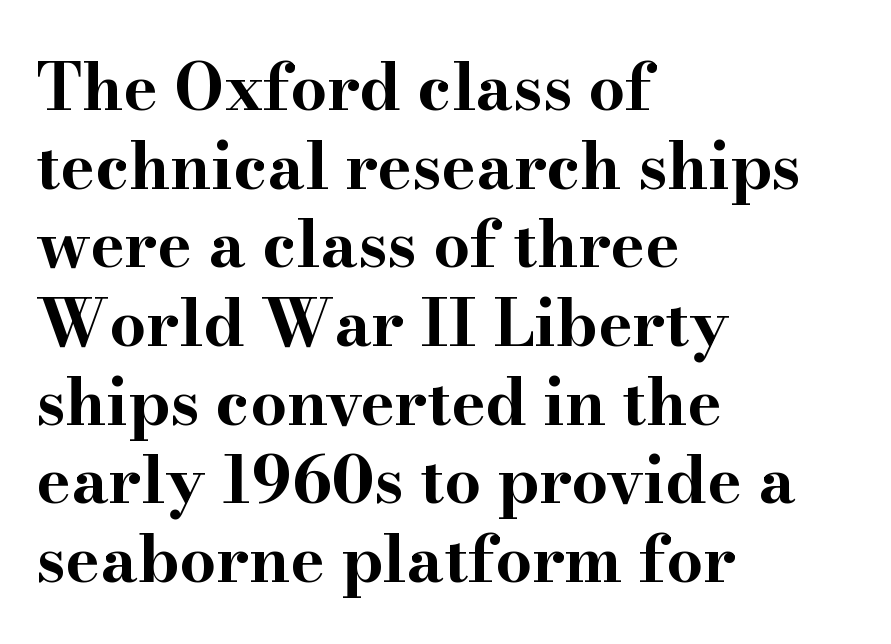
Q: Is the text bold? A: Yes.
Q: Is the text italic (slanted)? A: No, it is upright.
Q: Is the typeface a serif or a sans-serif typeface? A: Serif.
Q: Is the text underlined? A: No.
Q: How is the paragraph aligned? A: Left-aligned.
Q: Is the spacing between letters normal or unusually wide? A: Normal.
Q: Width (condensed, normal, or wide)? A: Wide.
Q: Stroke contrast? A: High.
Q: x-height? A: Small.
Q: Monospaced? A: No.
